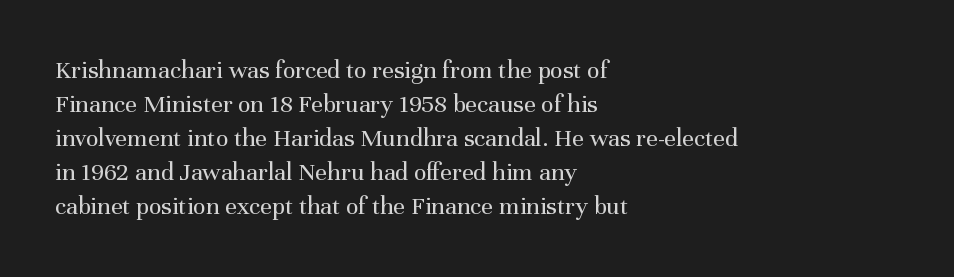
The image shows 26 px text type, upright; set left-aligned, normal line spacing (1.31x), normal letter spacing, not underlined.
